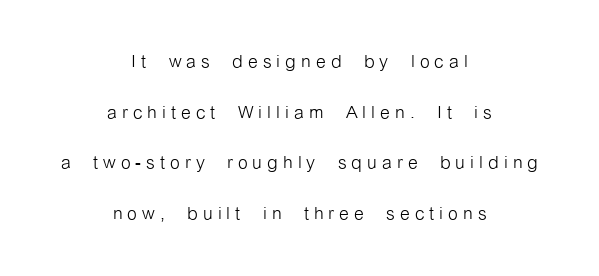
The image shows 25 px text type, upright; set centered, loose line spacing (2.03x), unusually wide letter spacing (+0.2 em), not underlined.
